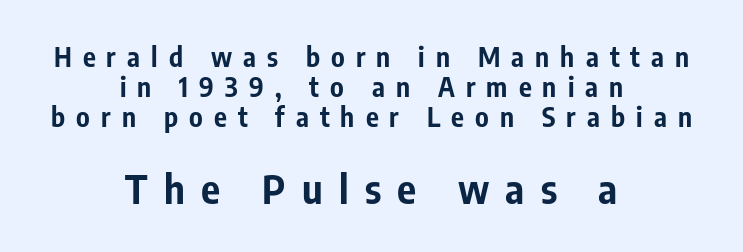
{"serif": "no", "italic": "no", "bold": "yes", "weight": "bold", "width": "condensed", "stroke_contrast": "low", "x_height": "medium", "monospaced": "no", "underline": "no", "align": "center", "line_spacing": "tight", "line_spacing_ratio": 1.12, "letter_spacing": "wide", "letter_spacing_em": 0.41, "larger_block": "second", "size_ratio": 1.48, "glyph_px": 40}
